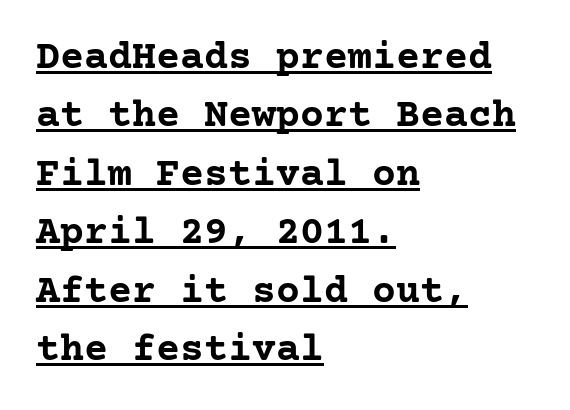
Q: Is the text bold? A: Yes.
Q: Is the text italic (slanted)? A: No, it is upright.
Q: Is the typeface a serif or a sans-serif typeface? A: Serif.
Q: Is the text underlined? A: Yes.
Q: How is the paragraph aligned? A: Left-aligned.
Q: Is the spacing between letters normal or unusually wide? A: Normal.
Q: Is the spacing between lines tight, normal or loose? A: Normal.
Q: Width (condensed, normal, or wide)? A: Normal.
Q: Stroke contrast? A: Low.
Q: x-height? A: Medium.
